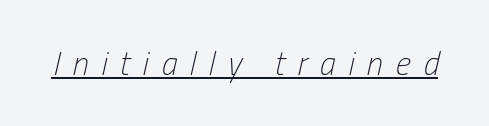
{"italic": "yes", "lean": "right", "slant_degrees": 13, "bold": "no", "weight": "light", "width": "condensed", "stroke_contrast": "low", "x_height": "medium", "monospaced": "no", "underline": "yes", "letter_spacing": "wide", "letter_spacing_em": 0.38, "glyph_px": 33}
